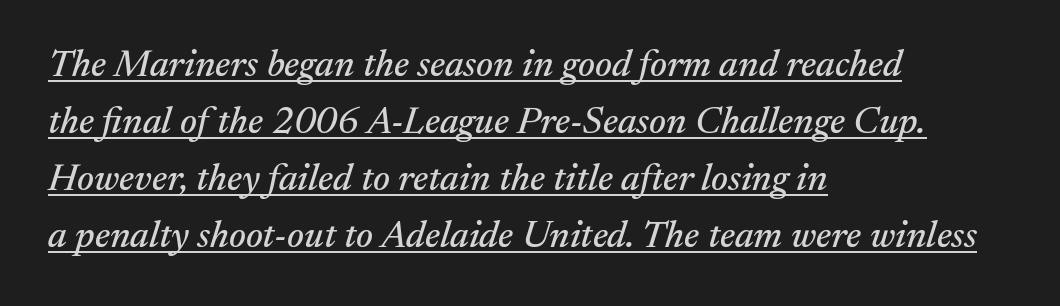
This sample uses a serif face. The face used here appears with an underline applied. These lines are set flush left with a ragged right edge. Character widths vary here, with narrow letters taking less room than wide ones.
